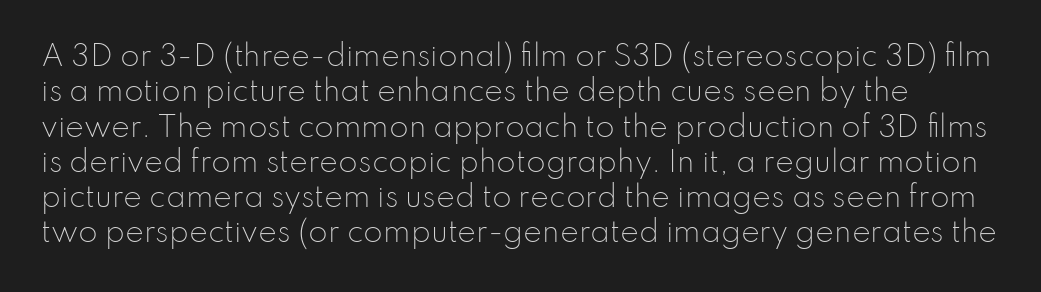
The image shows 28 px light sans-serif type, upright; set normal line spacing (1.26x), normal letter spacing, not underlined; low stroke contrast and a small x-height.
